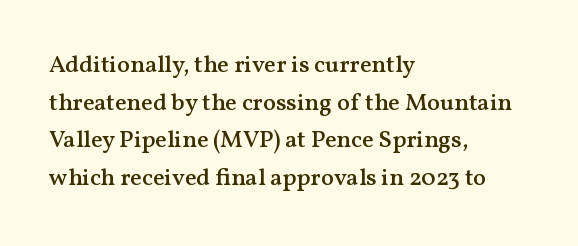
The image shows 24 px text type, upright; set left-aligned, normal line spacing (1.57x), normal letter spacing, not underlined.
